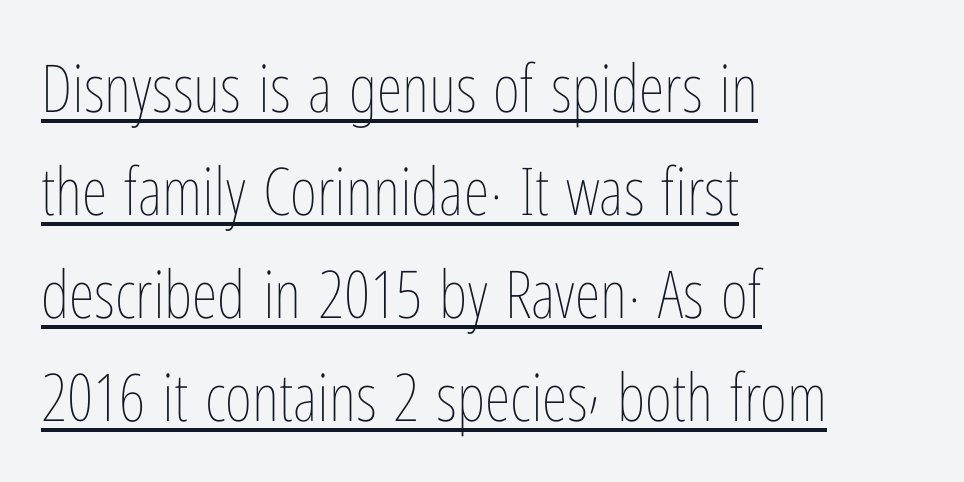
The image shows 66 px thin, condensed type, upright; set left-aligned, normal line spacing (1.56x), normal letter spacing, underlined; low stroke contrast and a medium x-height.
